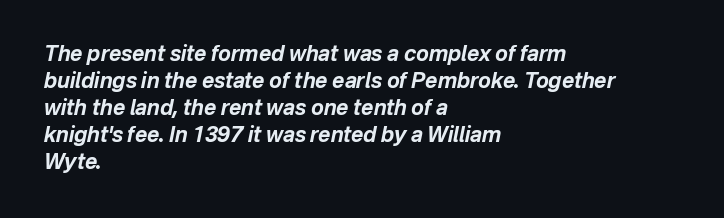
The image shows 21 px bold type, italic (leaning right); set left-aligned, normal line spacing (1.28x), normal letter spacing, not underlined.
